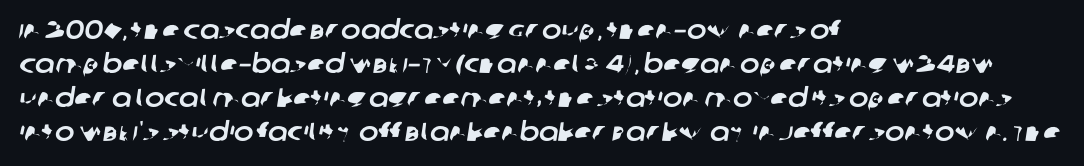
{"underline": "no", "align": "left", "line_spacing": "normal", "line_spacing_ratio": 1.31, "letter_spacing": "normal", "letter_spacing_em": 0.0, "glyph_px": 26}
